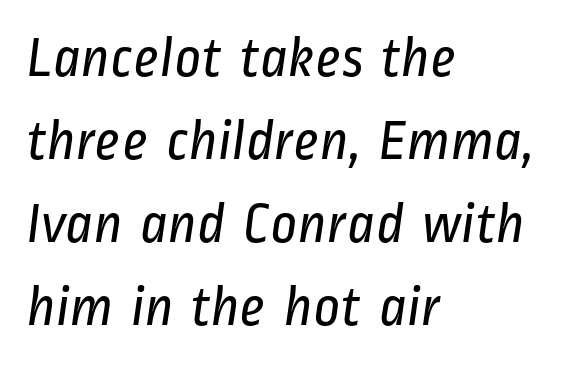
The image shows 58 px regular-weight, condensed sans-serif type; set left-aligned, normal line spacing (1.43x), normal letter spacing, not underlined; low stroke contrast and a medium x-height.
